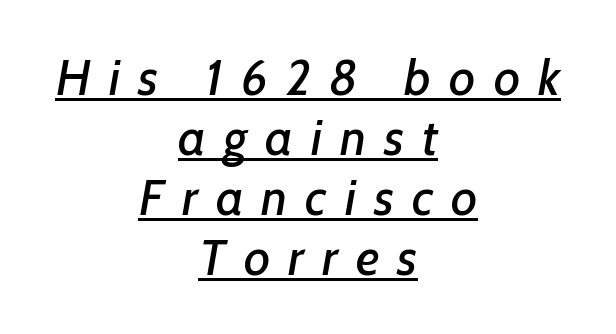
The lines in this sample share a center point and differ in where they start and stop. Looks like someone drew a line under every word here. The letterforms stand isolated, each surrounded by extra space. This rendering employs a face without finishing strokes, i.e., a sans-serif.
